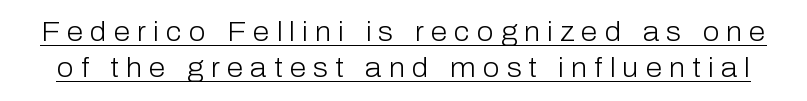
Q: Is the text bold? A: No.
Q: Is the text italic (slanted)? A: No, it is upright.
Q: Is the text underlined? A: Yes.
Q: Is the spacing between letters normal or unusually wide? A: Unusually wide.
Q: Is the spacing between lines tight, normal or loose? A: Normal.
